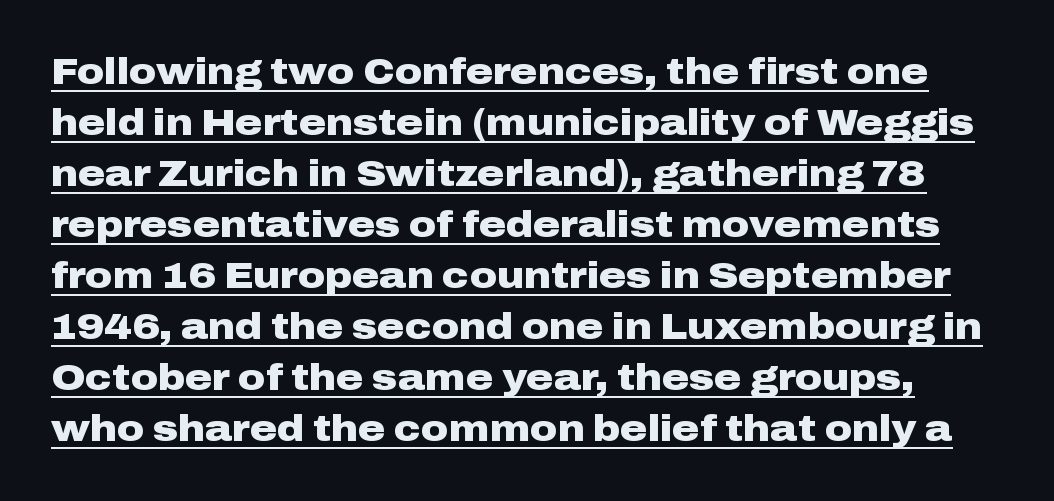
Q: Is the text bold? A: Yes.
Q: Is the text italic (slanted)? A: No, it is upright.
Q: Is the typeface a serif or a sans-serif typeface? A: Sans-serif.
Q: Is the text underlined? A: Yes.
Q: Is the spacing between letters normal or unusually wide? A: Normal.
Q: Is the spacing between lines tight, normal or loose? A: Normal.
Q: Width (condensed, normal, or wide)? A: Wide.
Q: Stroke contrast? A: Low.
Q: x-height? A: Medium.
Q: Monospaced? A: No.
